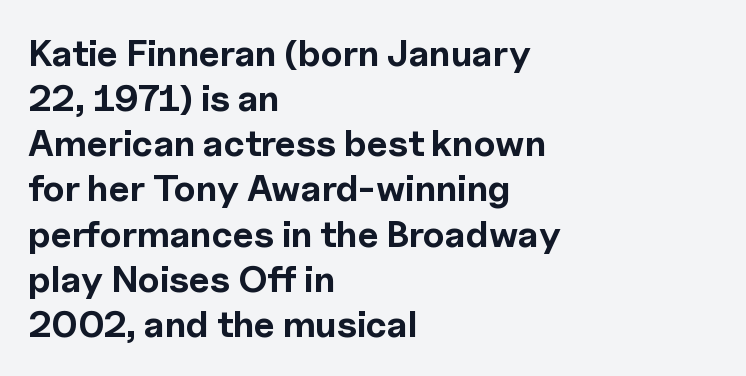
{"serif": "no", "italic": "no", "bold": "yes", "weight": "bold", "width": "normal", "x_height": "medium", "monospaced": "no", "underline": "no", "align": "left", "line_spacing_ratio": 1.22, "letter_spacing": "normal", "letter_spacing_em": 0.0, "glyph_px": 37}
